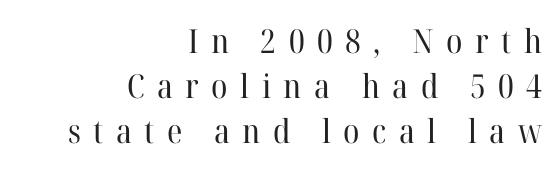
The image shows 33 px regular-weight serif type, upright; set right-aligned, normal line spacing (1.37x), unusually wide letter spacing (+0.38 em), not underlined; high stroke contrast and a medium x-height.
